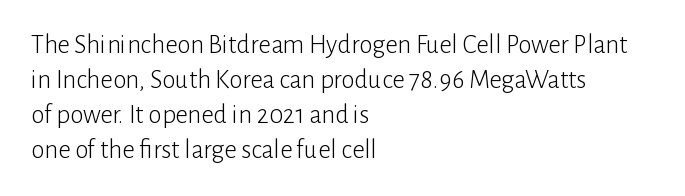
The image shows 27 px text type, upright; set left-aligned, normal line spacing (1.3x), normal letter spacing, not underlined.
